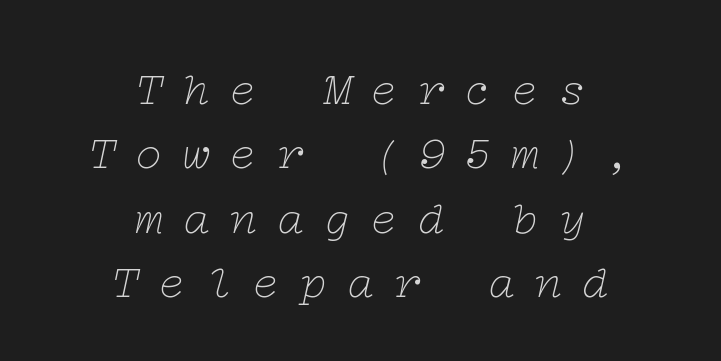
The image shows 47 px thin, wide serif type, italic (leaning right); set centered, normal line spacing (1.37x), unusually wide letter spacing (+0.4 em), not underlined; low stroke contrast and a medium x-height.
